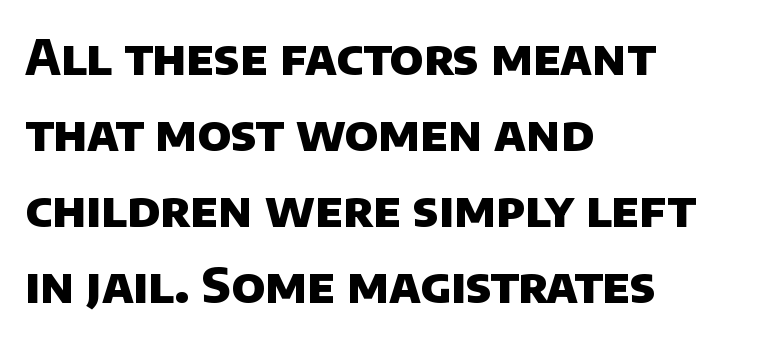
Q: Is the text bold? A: Yes.
Q: Is the typeface a serif or a sans-serif typeface? A: Sans-serif.
Q: Is the text underlined? A: No.
Q: How is the paragraph aligned? A: Left-aligned.
Q: Is the spacing between letters normal or unusually wide? A: Normal.
Q: Is the spacing between lines tight, normal or loose? A: Normal.
Q: Width (condensed, normal, or wide)? A: Normal.
Q: Stroke contrast? A: Low.
Q: x-height? A: Large.
Q: Monospaced? A: No.
